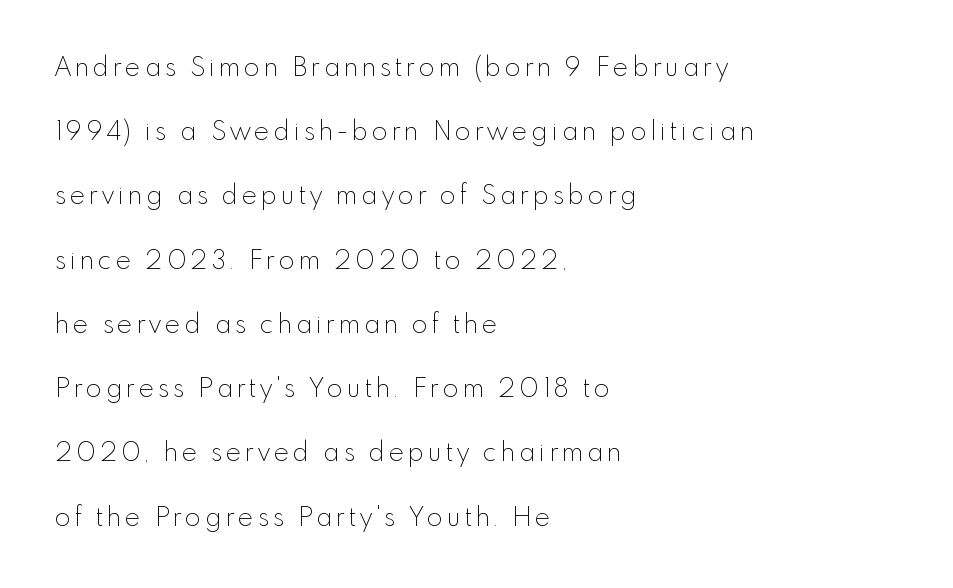
Q: Is the text bold? A: No.
Q: Is the text italic (slanted)? A: No, it is upright.
Q: Is the text underlined? A: No.
Q: How is the paragraph aligned? A: Left-aligned.
Q: Is the spacing between lines tight, normal or loose? A: Loose.
